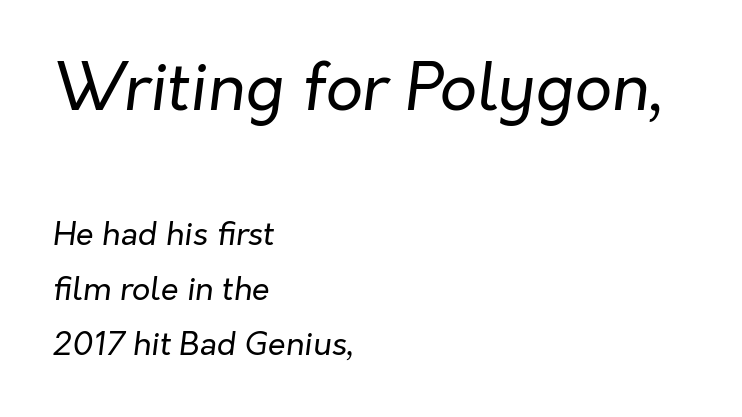
Q: Is the text bold? A: No.
Q: Is the text italic (slanted)? A: Yes, it leans right by about 7 degrees.
Q: Is the text underlined? A: No.
Q: How is the paragraph aligned? A: Left-aligned.
Q: Is the spacing between letters normal or unusually wide? A: Normal.
Q: Which block of text is set in a larger size, the first (top) or the second (bottom)? A: The first (top) one.
Q: Width (condensed, normal, or wide)? A: Normal.
Q: Stroke contrast? A: Low.
Q: x-height? A: Medium.
Q: Monospaced? A: No.
